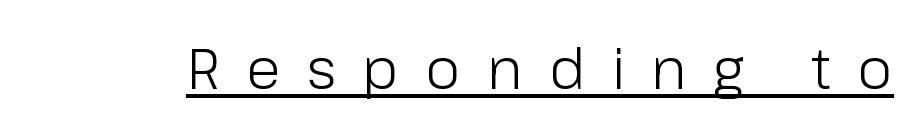
Q: Is the text bold? A: No.
Q: Is the text italic (slanted)? A: No, it is upright.
Q: Is the typeface a serif or a sans-serif typeface? A: Sans-serif.
Q: Is the text underlined? A: Yes.
Q: Is the spacing between letters normal or unusually wide? A: Unusually wide.
Q: Width (condensed, normal, or wide)? A: Normal.
Q: Stroke contrast? A: Low.
Q: x-height? A: Medium.
Q: Monospaced? A: No.
